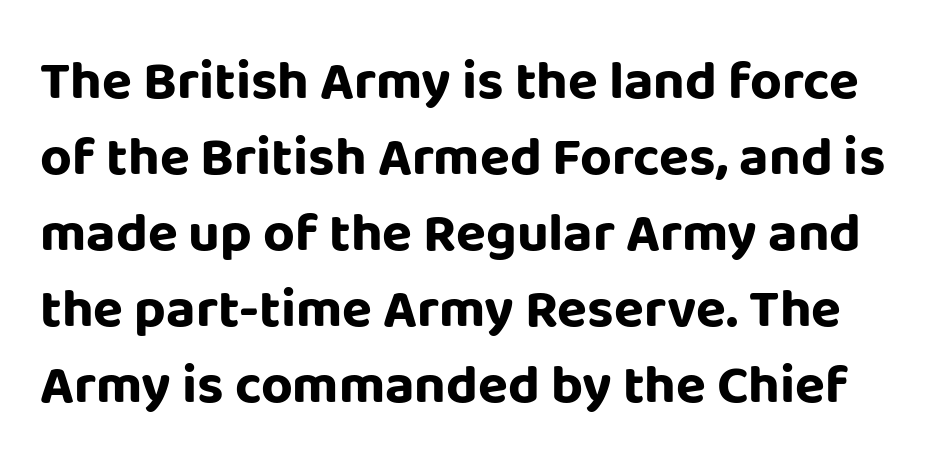
Q: Is the text bold? A: Yes.
Q: Is the text italic (slanted)? A: No, it is upright.
Q: Is the typeface a serif or a sans-serif typeface? A: Sans-serif.
Q: Is the text underlined? A: No.
Q: Is the spacing between letters normal or unusually wide? A: Normal.
Q: Is the spacing between lines tight, normal or loose? A: Normal.
Q: Width (condensed, normal, or wide)? A: Normal.
Q: Stroke contrast? A: Low.
Q: x-height? A: Large.
Q: Monospaced? A: No.
